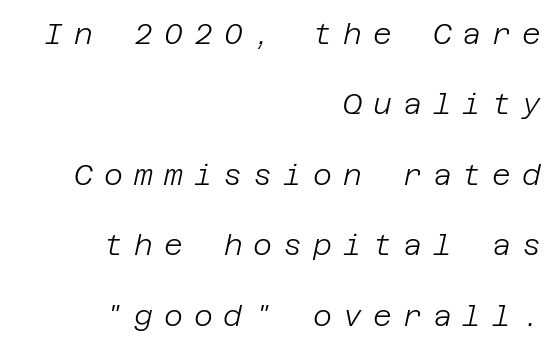
Q: Is the text bold? A: No.
Q: Is the text italic (slanted)? A: Yes, it leans right by about 12 degrees.
Q: Is the text underlined? A: No.
Q: How is the paragraph aligned? A: Right-aligned.
Q: Is the spacing between letters normal or unusually wide? A: Unusually wide.
Q: Is the spacing between lines tight, normal or loose? A: Loose.
Q: Width (condensed, normal, or wide)? A: Normal.
Q: Stroke contrast? A: Low.
Q: x-height? A: Large.
